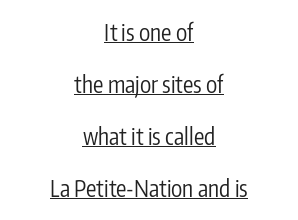
{"italic": "no", "bold": "no", "underline": "yes", "align": "center", "line_spacing": "loose", "line_spacing_ratio": 2.26, "letter_spacing": "normal", "letter_spacing_em": 0.0, "glyph_px": 23}
